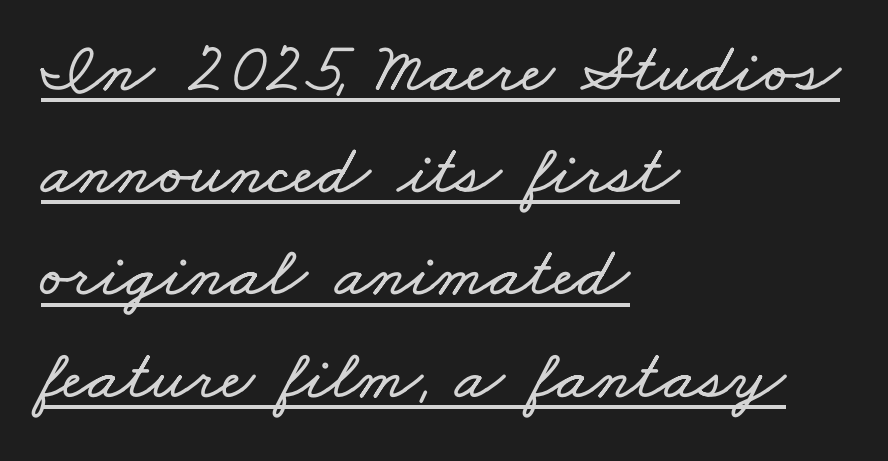
The image shows 71 px wide type; set left-aligned, normal line spacing (1.44x), normal letter spacing, underlined; low stroke contrast and a small x-height.
